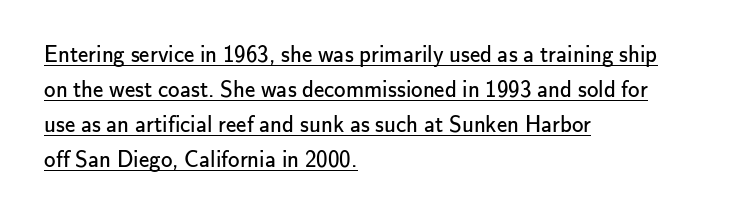
{"italic": "no", "bold": "no", "underline": "yes", "align": "left", "line_spacing": "normal", "line_spacing_ratio": 1.52, "letter_spacing": "normal", "letter_spacing_em": 0.0, "glyph_px": 23}
